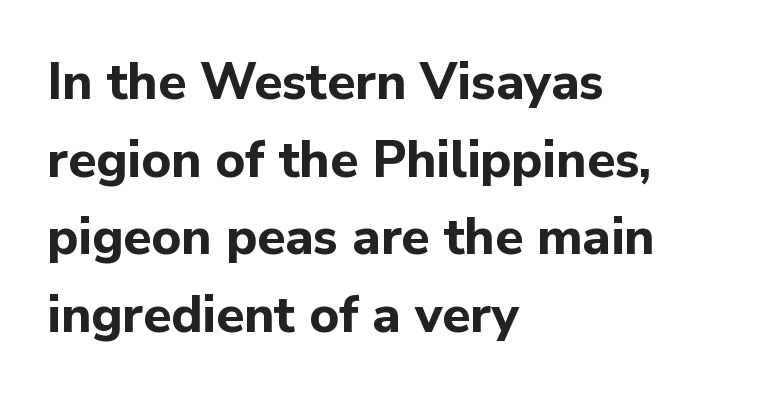
Descender tails drop into unmarked territory. Short note: letters normally spaced. Left-aligned paragraph, ragged on the right. Heavy, bold letterforms. The specimen reads as upright at a glance. Quick note: interline space is typical.
